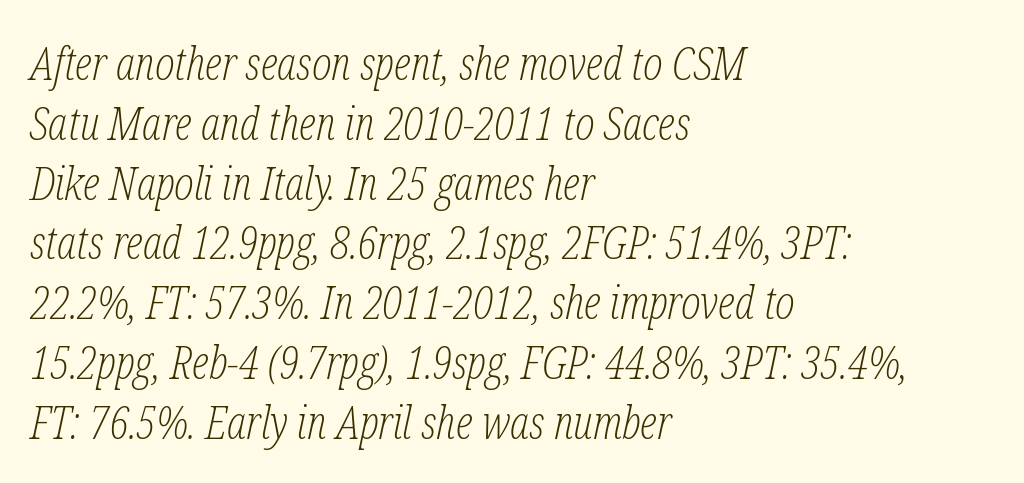
{"serif": "yes", "italic": "yes", "lean": "right", "slant_degrees": 12, "bold": "no", "weight": "light", "width": "condensed", "stroke_contrast": "low", "x_height": "medium", "monospaced": "no", "underline": "no", "align": "left", "line_spacing": "normal", "line_spacing_ratio": 1.3, "letter_spacing": "normal", "letter_spacing_em": 0.0, "glyph_px": 46}
